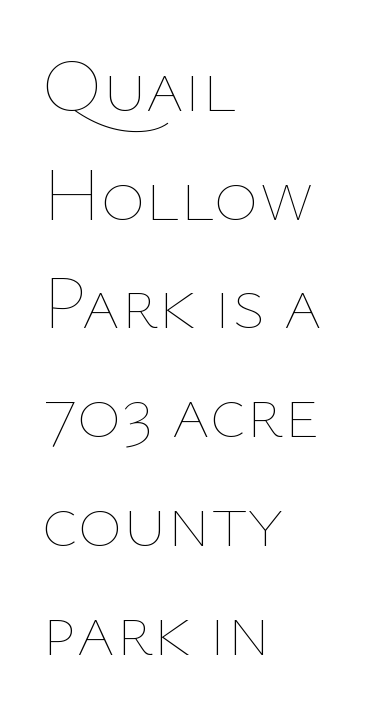
Q: Is the text bold? A: No.
Q: Is the text italic (slanted)? A: No, it is upright.
Q: Is the text underlined? A: No.
Q: How is the paragraph aligned? A: Left-aligned.
Q: Is the spacing between letters normal or unusually wide? A: Normal.
Q: Is the spacing between lines tight, normal or loose? A: Normal.
Q: Width (condensed, normal, or wide)? A: Normal.
Q: Stroke contrast? A: Low.
Q: x-height? A: Medium.
Q: Monospaced? A: No.
